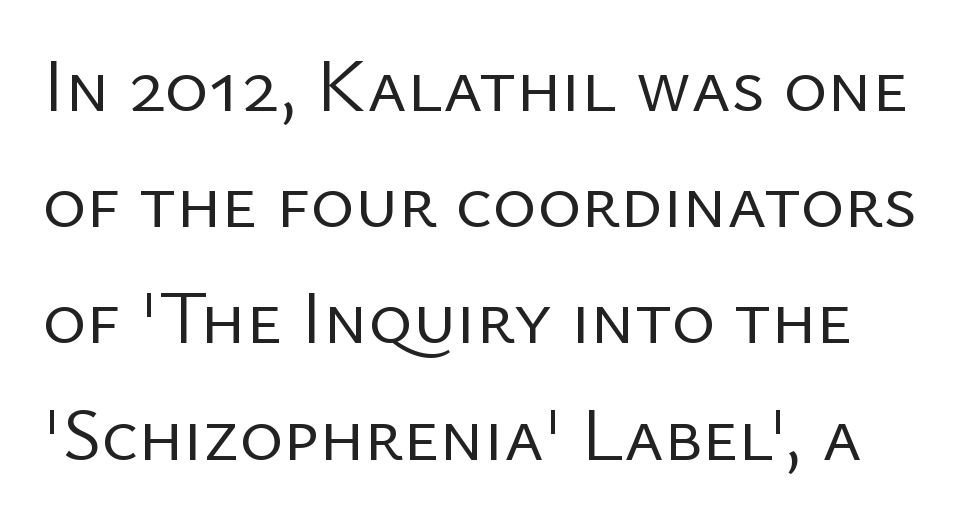
Q: Is the text bold? A: No.
Q: Is the text italic (slanted)? A: No, it is upright.
Q: Is the typeface a serif or a sans-serif typeface? A: Sans-serif.
Q: Is the text underlined? A: No.
Q: Is the spacing between letters normal or unusually wide? A: Normal.
Q: Is the spacing between lines tight, normal or loose? A: Normal.
Q: Width (condensed, normal, or wide)? A: Normal.
Q: Stroke contrast? A: Low.
Q: x-height? A: Medium.
Q: Monospaced? A: No.
